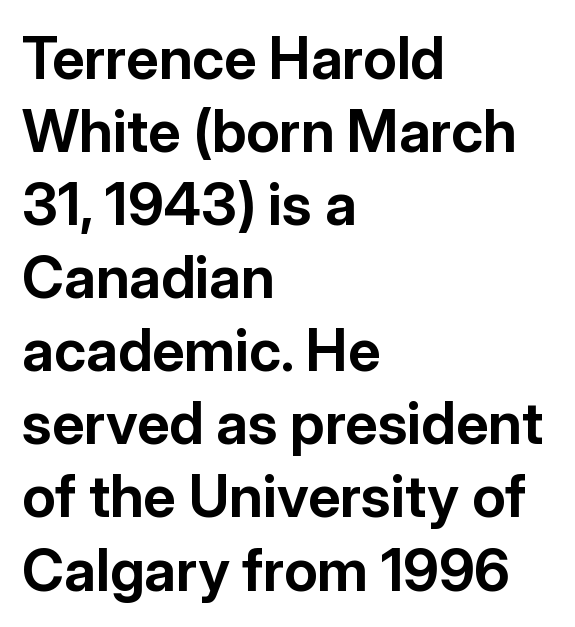
You could not count columns in this text — the font is proportionally spaced. Classification — sans serif. Vertical spacing — default. Visually the block forms a straight wall on the left and a jagged coastline on the right. Check the space under the baseline: it is left empty.
